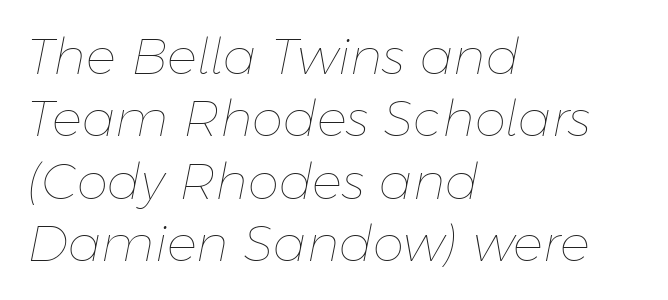
The image shows 50 px thin type, italic (leaning right); set left-aligned, normal line spacing (1.25x), normal letter spacing, not underlined; low stroke contrast and a medium x-height.
